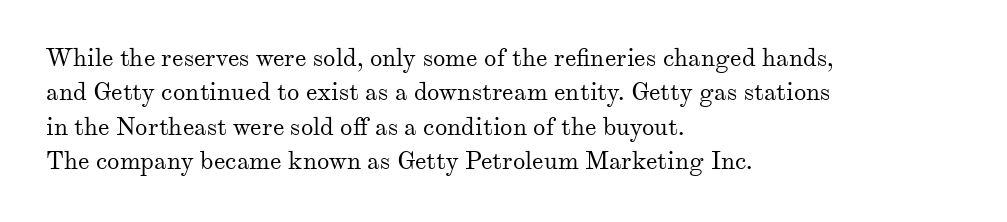
The image shows 25 px text type, upright; set left-aligned, normal line spacing (1.38x), normal letter spacing, not underlined.
